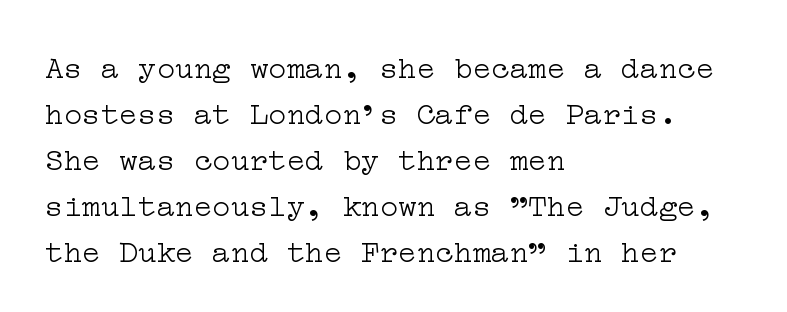
The strokes carry an ordinary text weight at most. These lines are composed in type with serifs. A bare baseline throughout the passage. What's the leading like? Ordinary, nothing unusual.
